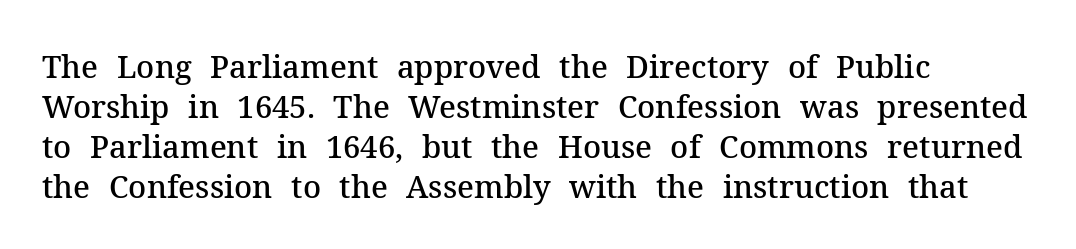
{"serif": "yes", "italic": "no", "bold": "semi", "weight": "semibold", "width": "normal", "stroke_contrast": "medium", "x_height": "medium", "monospaced": "no", "underline": "no", "align": "left", "line_spacing": "normal", "line_spacing_ratio": 1.29, "letter_spacing": "normal", "letter_spacing_em": 0.0, "glyph_px": 31}
